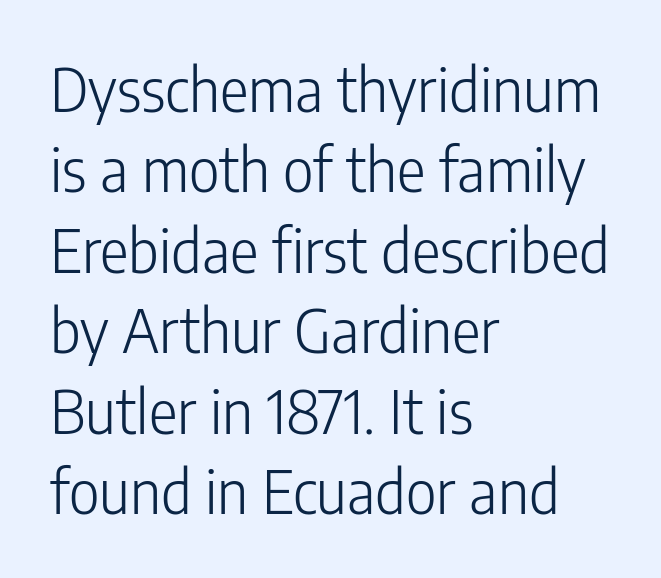
{"serif": "no", "italic": "no", "bold": "no", "weight": "light", "width": "condensed", "stroke_contrast": "low", "x_height": "medium", "monospaced": "no", "underline": "no", "align": "left", "line_spacing": "normal", "line_spacing_ratio": 1.34, "letter_spacing": "normal", "letter_spacing_em": 0.0, "glyph_px": 60}
